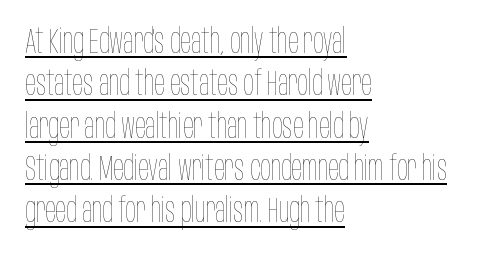
Each line of the rendering has a horizontal stroke beneath the glyphs. Heaviness? Minimal to ordinary, like unemphasized prose. Is the block centered? No — it sits flush against the left margin. Characters follow at the spacing the type designer built in. Do the characters align in a grid? No, the font is proportional. The specimen reads as upright at a glance.
